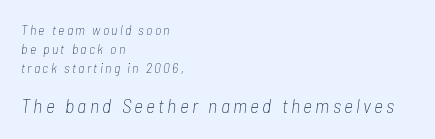
{"italic": "yes", "lean": "right", "slant_degrees": 7, "bold": "no", "underline": "no", "align": "left", "line_spacing": "normal", "line_spacing_ratio": 1.34, "larger_block": "second", "size_ratio": 1.43, "glyph_px": 20}
